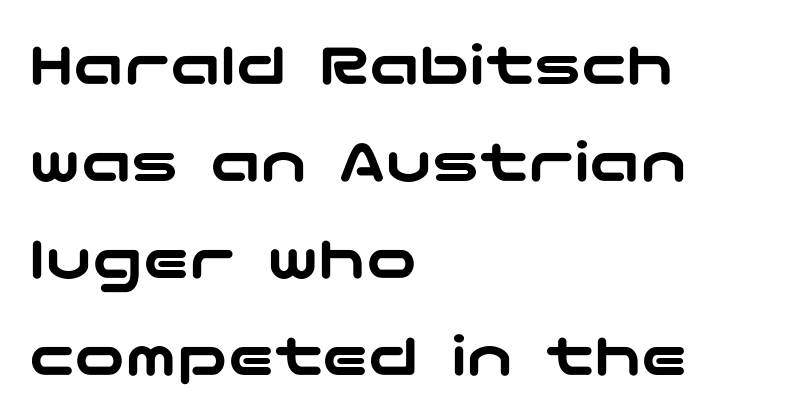
The image shows 63 px wide sans-serif type, upright; set left-aligned, normal line spacing (1.54x), normal letter spacing, not underlined; low stroke contrast and a medium x-height.
